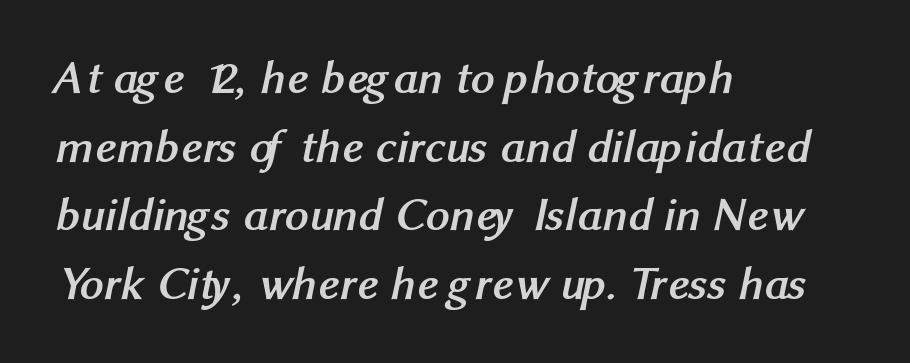
{"serif": "no", "bold": "yes", "weight": "semibold", "width": "normal", "stroke_contrast": "medium", "x_height": "medium", "monospaced": "no", "underline": "no", "align": "left", "line_spacing": "normal", "line_spacing_ratio": 1.46, "letter_spacing": "normal", "letter_spacing_em": 0.0, "glyph_px": 47}
